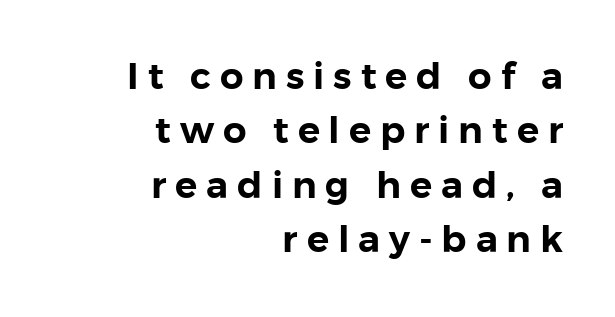
Q: Is the text italic (slanted)? A: No, it is upright.
Q: Is the typeface a serif or a sans-serif typeface? A: Sans-serif.
Q: Is the text underlined? A: No.
Q: How is the paragraph aligned? A: Right-aligned.
Q: Is the spacing between letters normal or unusually wide? A: Unusually wide.
Q: Is the spacing between lines tight, normal or loose? A: Normal.
Q: Width (condensed, normal, or wide)? A: Normal.
Q: Stroke contrast? A: Low.
Q: x-height? A: Medium.
Q: Monospaced? A: No.
